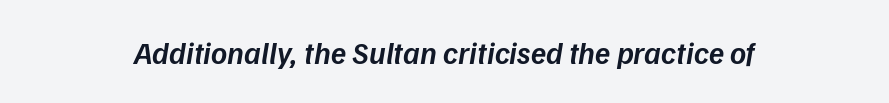
The horizontal fit of the characters is conventional and even. A bare baseline throughout the passage. A semibold gives these letters moderate extra thickness, short of bold. Think of a printed novel: that variable character pitch is what you see here. The axis of the letterforms is tilted away from vertical.
